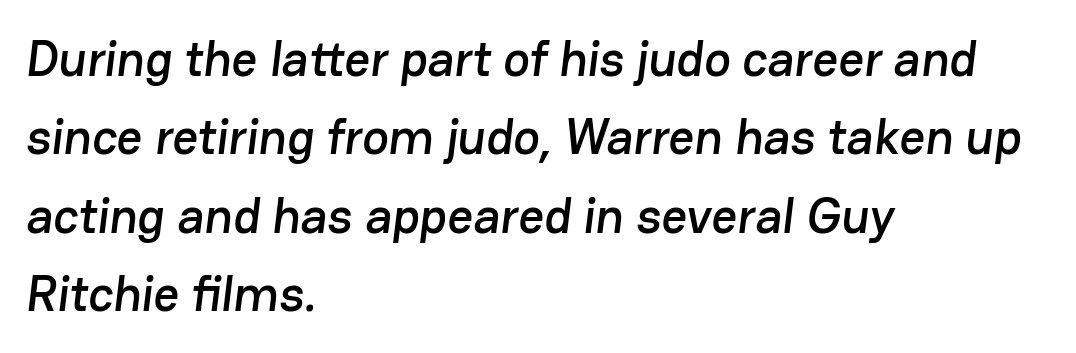
The face used here is proportionally spaced, like ordinary book or web type. The block of text has a typical density, with ordinary space between rows. How are the letters spaced? Ordinarily, with no added tracking. The typeface chosen for these lines omits serifs.
